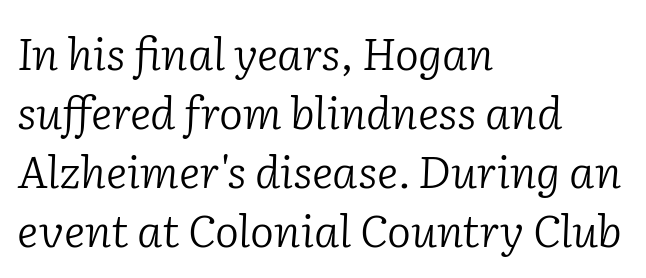
Q: Is the text bold? A: No.
Q: Is the text italic (slanted)? A: Yes, it leans right by about 2 degrees.
Q: Is the typeface a serif or a sans-serif typeface? A: Serif.
Q: Is the text underlined? A: No.
Q: How is the paragraph aligned? A: Left-aligned.
Q: Is the spacing between letters normal or unusually wide? A: Normal.
Q: Is the spacing between lines tight, normal or loose? A: Normal.
Q: Width (condensed, normal, or wide)? A: Normal.
Q: Stroke contrast? A: Low.
Q: x-height? A: Medium.
Q: Monospaced? A: No.
